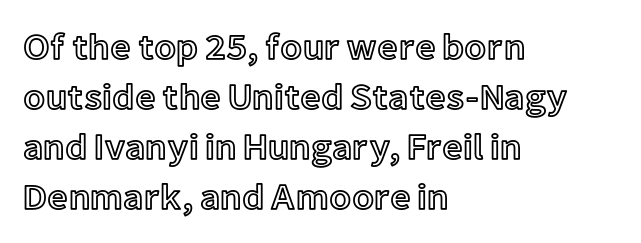
{"italic": "no", "width": "normal", "x_height": "medium", "monospaced": "no", "underline": "no", "align": "left", "line_spacing": "normal", "line_spacing_ratio": 1.39, "letter_spacing": "normal", "letter_spacing_em": 0.0, "glyph_px": 36}
